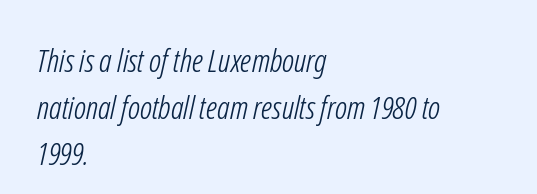
{"serif": "no", "bold": "no", "weight": "light", "width": "condensed", "stroke_contrast": "low", "x_height": "medium", "monospaced": "no", "underline": "no", "align": "left", "line_spacing": "normal", "line_spacing_ratio": 1.46, "letter_spacing": "normal", "letter_spacing_em": 0.0, "glyph_px": 32}
